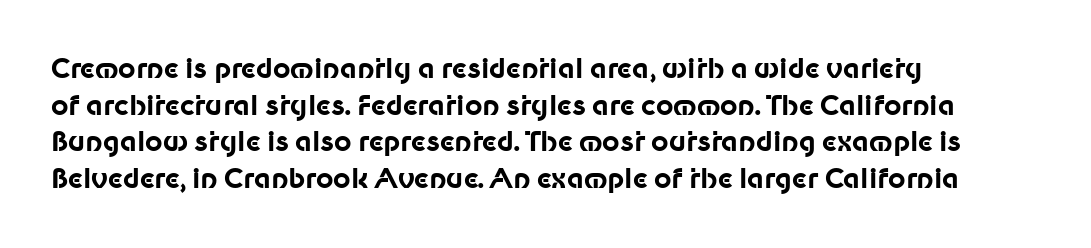
Q: Is the text bold? A: Yes.
Q: Is the text italic (slanted)? A: No, it is upright.
Q: Is the text underlined? A: No.
Q: How is the paragraph aligned? A: Left-aligned.
Q: Is the spacing between letters normal or unusually wide? A: Normal.
Q: Is the spacing between lines tight, normal or loose? A: Normal.
